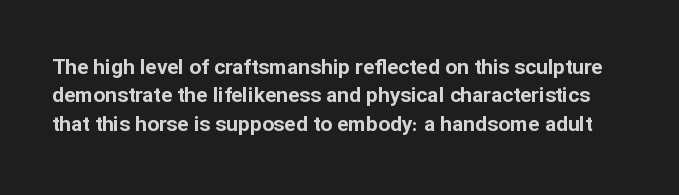
Q: Is the text bold? A: Yes.
Q: Is the text italic (slanted)? A: No, it is upright.
Q: Is the text underlined? A: No.
Q: Is the spacing between letters normal or unusually wide? A: Normal.
Q: Is the spacing between lines tight, normal or loose? A: Normal.
